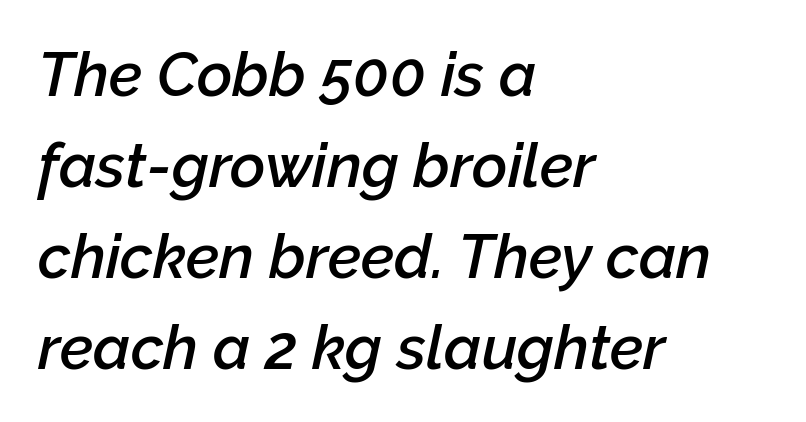
{"italic": "yes", "lean": "right", "slant_degrees": 12, "bold": "semi", "weight": "semibold", "width": "normal", "stroke_contrast": "low", "x_height": "medium", "monospaced": "no", "underline": "no", "align": "left", "line_spacing": "normal", "line_spacing_ratio": 1.49, "letter_spacing": "normal", "letter_spacing_em": 0.0, "glyph_px": 61}
